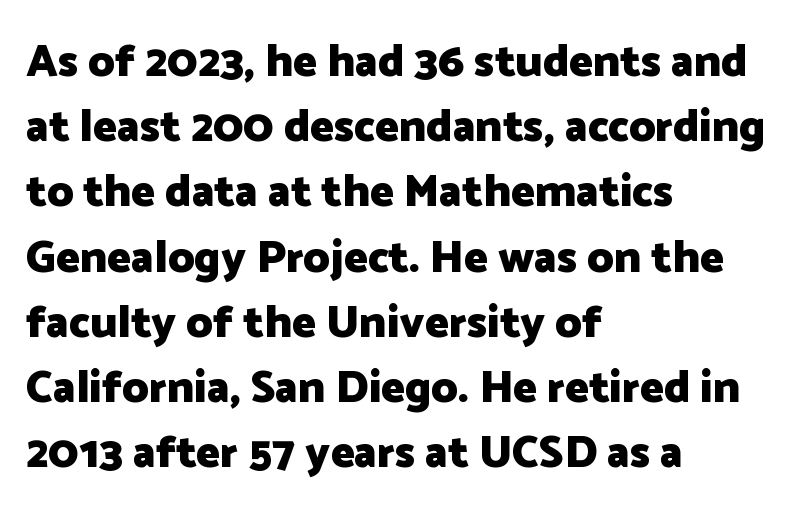
Q: Is the text bold? A: Yes.
Q: Is the text italic (slanted)? A: No, it is upright.
Q: Is the typeface a serif or a sans-serif typeface? A: Sans-serif.
Q: Is the text underlined? A: No.
Q: How is the paragraph aligned? A: Left-aligned.
Q: Is the spacing between letters normal or unusually wide? A: Normal.
Q: Is the spacing between lines tight, normal or loose? A: Normal.
Q: Width (condensed, normal, or wide)? A: Normal.
Q: Stroke contrast? A: Low.
Q: x-height? A: Medium.
Q: Monospaced? A: No.
